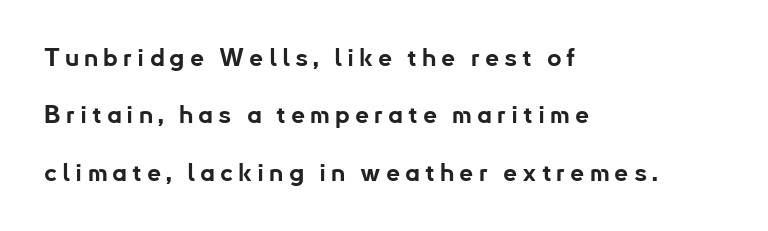
The image shows 25 px bold type, upright; set left-aligned, loose line spacing (2.3x), unusually wide letter spacing (+0.2 em), not underlined.
